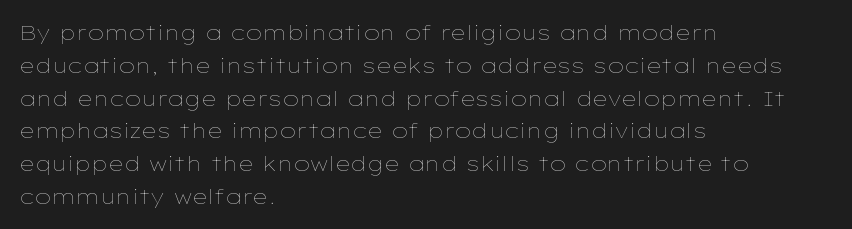
The image shows 21 px text type, upright; set left-aligned, normal line spacing (1.56x), normal letter spacing, not underlined.
